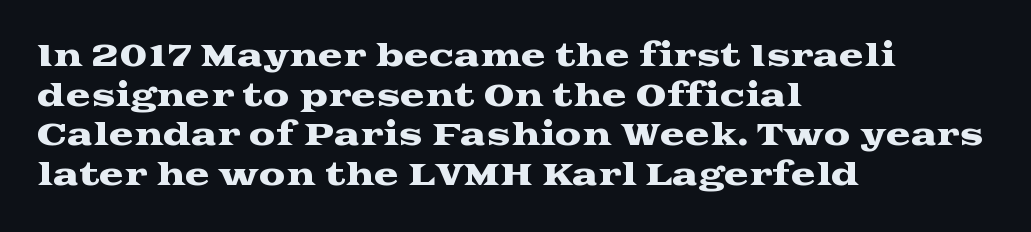
The image shows 30 px wide serif type, upright; set left-aligned, normal line spacing (1.32x), normal letter spacing, not underlined; medium stroke contrast and a medium x-height.
